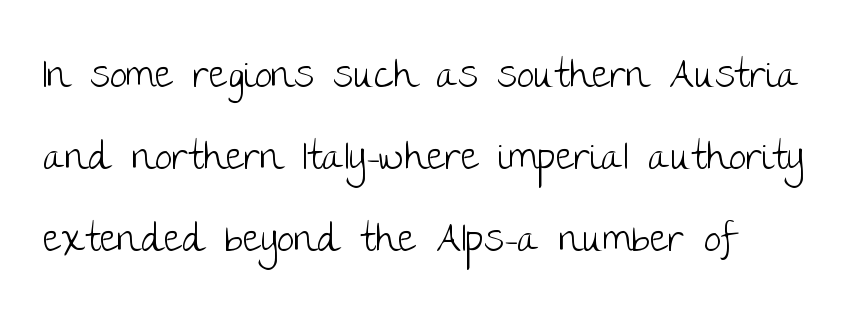
Q: Is the text bold? A: No.
Q: Is the text italic (slanted)? A: No, it is upright.
Q: Is the typeface a serif or a sans-serif typeface? A: Sans-serif.
Q: Is the text underlined? A: No.
Q: How is the paragraph aligned? A: Left-aligned.
Q: Is the spacing between letters normal or unusually wide? A: Normal.
Q: Is the spacing between lines tight, normal or loose? A: Loose.
Q: Width (condensed, normal, or wide)? A: Normal.
Q: Stroke contrast? A: Low.
Q: x-height? A: Large.
Q: Monospaced? A: No.
